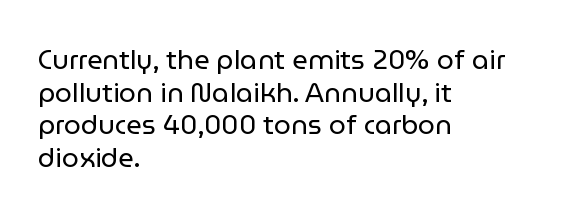
Q: Is the text bold? A: No.
Q: Is the text italic (slanted)? A: No, it is upright.
Q: Is the text underlined? A: No.
Q: How is the paragraph aligned? A: Left-aligned.
Q: Is the spacing between letters normal or unusually wide? A: Normal.
